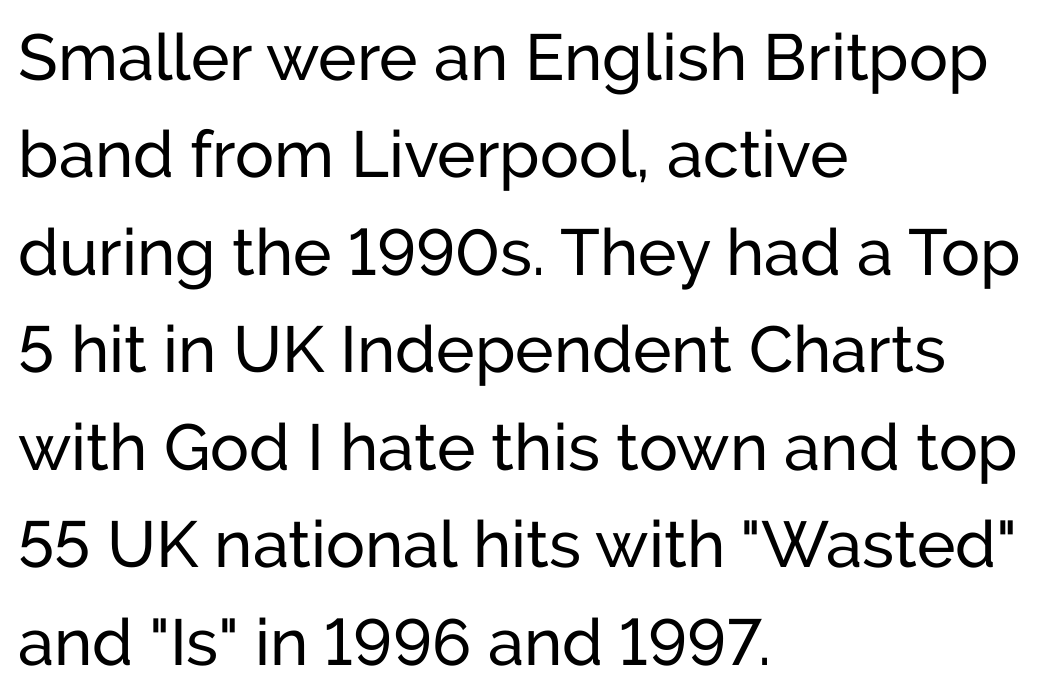
The image shows 65 px regular-weight sans-serif type, upright; set left-aligned, normal line spacing (1.5x), normal letter spacing, not underlined; low stroke contrast and a medium x-height.
